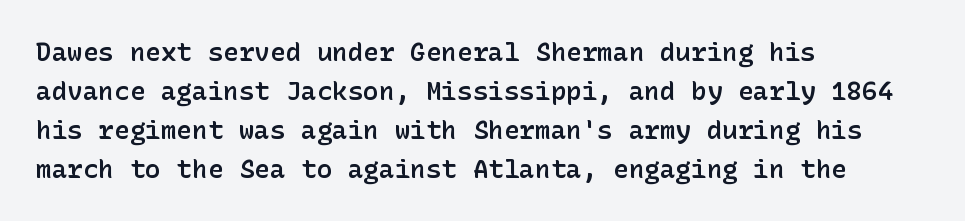
{"italic": "no", "bold": "semi", "underline": "no", "align": "left", "line_spacing": "normal", "line_spacing_ratio": 1.5, "letter_spacing": "normal", "letter_spacing_em": 0.0, "glyph_px": 26}
